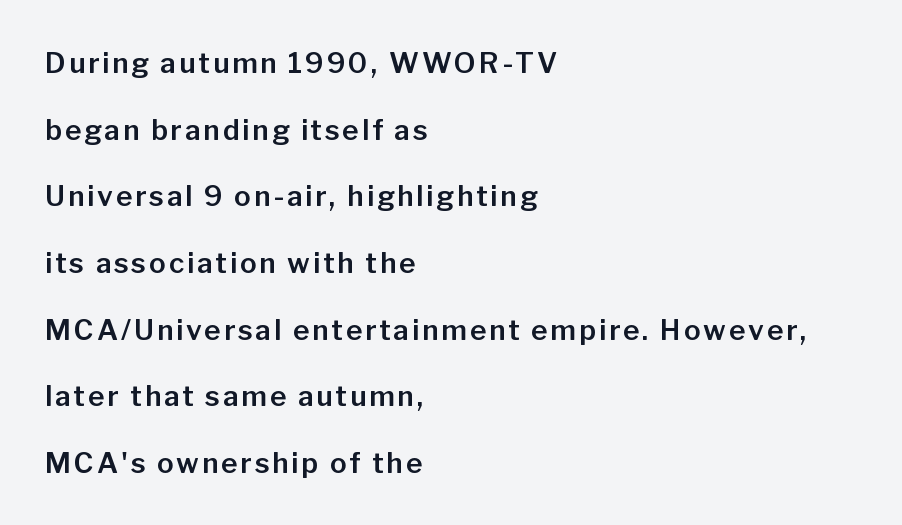
It's the straight-up-and-down kind of type. A student would call this left alignment; a typographer would say flush left, rag right. What's the leading like? Stretched, with rows far apart. Letters rest on an invisible, unmarked baseline. Do the characters align in a grid? No, the font is proportional.
